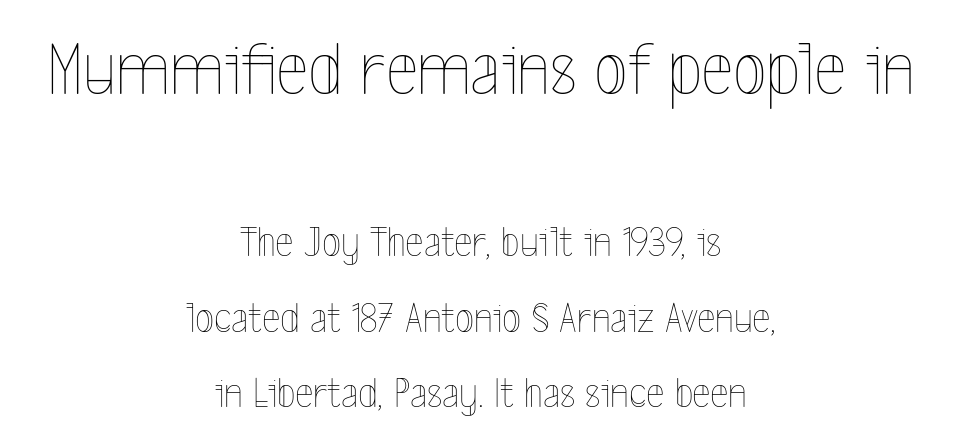
{"italic": "no", "bold": "no", "weight": "thin", "width": "condensed", "x_height": "medium", "monospaced": "no", "underline": "no", "align": "center", "line_spacing_ratio": 1.71, "letter_spacing": "normal", "letter_spacing_em": 0.0, "larger_block": "first", "size_ratio": 1.75, "glyph_px": 77}
